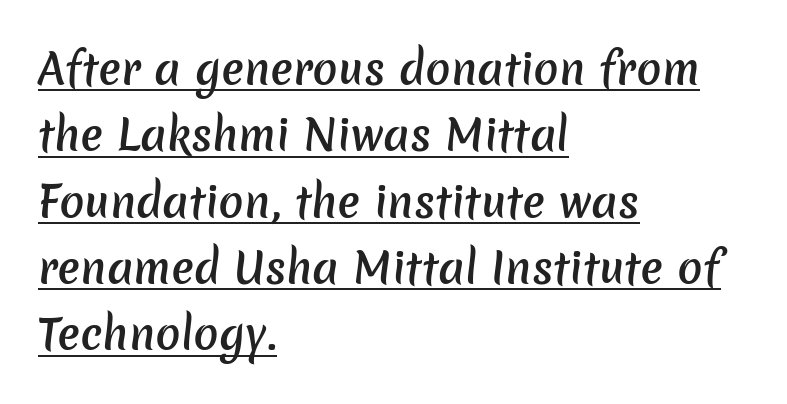
{"serif": "no", "bold": "semi", "weight": "semibold", "width": "normal", "stroke_contrast": "low", "x_height": "medium", "monospaced": "no", "underline": "yes", "align": "left", "line_spacing": "normal", "line_spacing_ratio": 1.58, "letter_spacing": "normal", "letter_spacing_em": 0.0, "glyph_px": 42}
